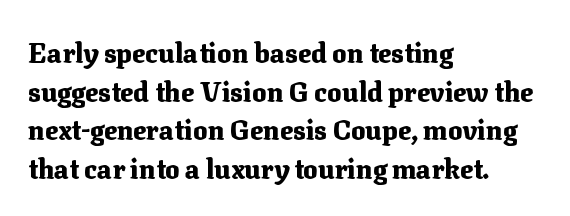
Q: Is the text bold? A: Yes.
Q: Is the text italic (slanted)? A: No, it is upright.
Q: Is the text underlined? A: No.
Q: How is the paragraph aligned? A: Left-aligned.
Q: Is the spacing between letters normal or unusually wide? A: Normal.
Q: Is the spacing between lines tight, normal or loose? A: Normal.
